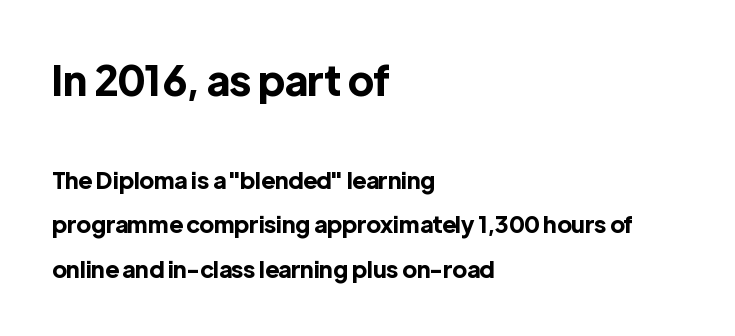
Chunky letters — that's bold for sure. Think of a printed novel: that variable character pitch is what you see here. Tall strokes in this sample are plumb rather than angled. Typeset ragged right — the left edge is the straight one.
